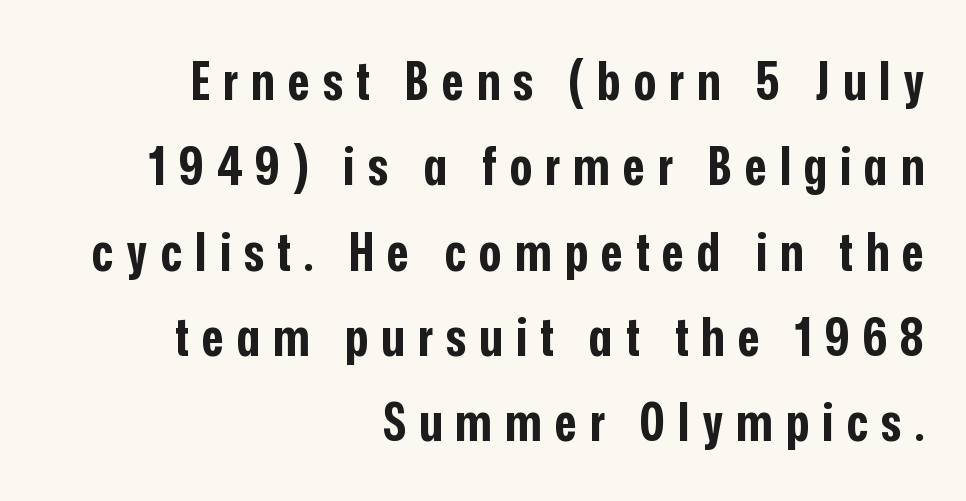
Q: Is the text bold? A: Yes.
Q: Is the text italic (slanted)? A: No, it is upright.
Q: Is the typeface a serif or a sans-serif typeface? A: Sans-serif.
Q: Is the text underlined? A: No.
Q: How is the paragraph aligned? A: Right-aligned.
Q: Is the spacing between letters normal or unusually wide? A: Unusually wide.
Q: Is the spacing between lines tight, normal or loose? A: Normal.
Q: Width (condensed, normal, or wide)? A: Condensed.
Q: Stroke contrast? A: Low.
Q: x-height? A: Medium.
Q: Monospaced? A: No.
